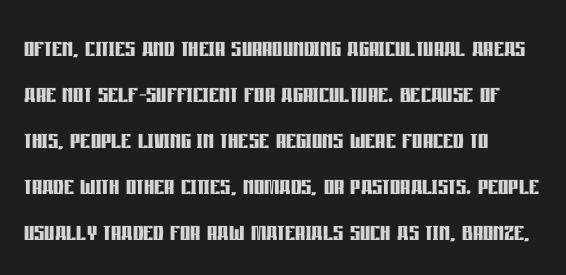
{"serif": "no", "italic": "no", "bold": "yes", "weight": "semibold", "width": "condensed", "stroke_contrast": "low", "x_height": "large", "monospaced": "no", "underline": "no", "align": "left", "line_spacing": "normal", "line_spacing_ratio": 1.44, "letter_spacing": "normal", "letter_spacing_em": 0.0, "glyph_px": 32}
